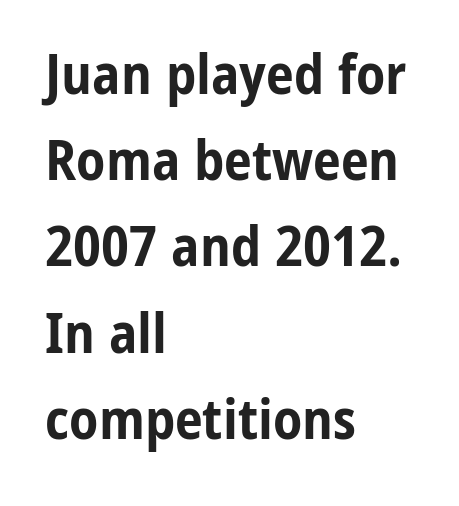
Tall strokes in this sample are plumb rather than angled. The face used here has the dense, thick strokes of a bold. Nobody touched the tracking dial on this one. Line starts are locked; line ends wander. The words here are not underlined. Here the designer chose a conventional face with non-uniform glyph widths.
